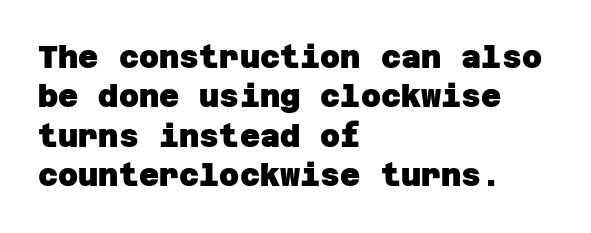
What kind of face is this? One without serifs — a sans. Plain, unruled lines of type. Vertically, the passage feels balanced, rows spaced as you'd expect. A classic flush-left, rag-right setting is used for this passage.
